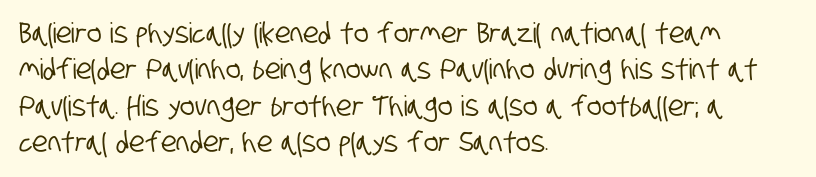
Is this a fixed-width face? No — the glyphs have proportional, varying widths. Horizontal alignment here is leftward, the default for most running prose. Does the leading feel generous? No, just average. Letters rest on an invisible, unmarked baseline.
